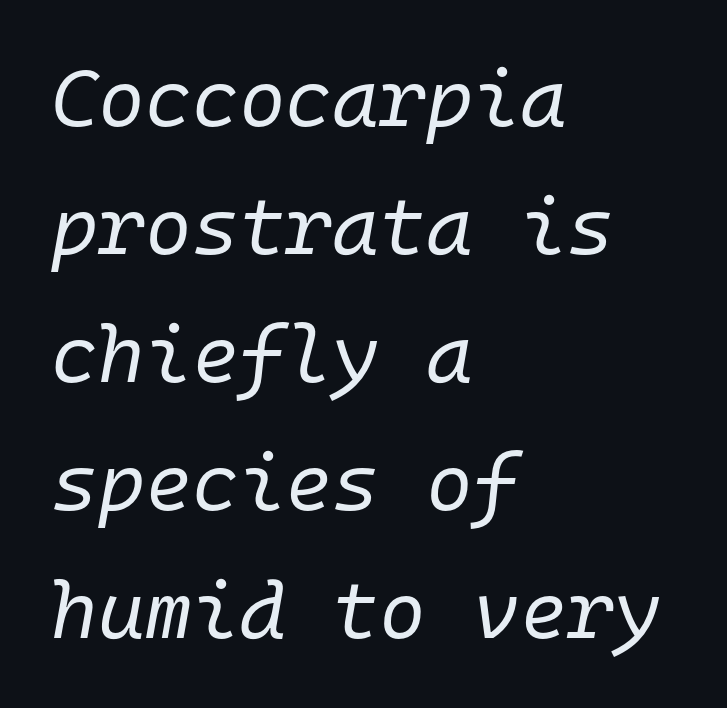
This reads as an unemphasized weight, regular at the heaviest. The space between consecutive lines is moderate. Observe the ordinary spacing: letters are neighbours, not strangers. The whole block is typeset with a tilt. Visually the block forms a straight wall on the left and a jagged coastline on the right. The words here are not underlined.
